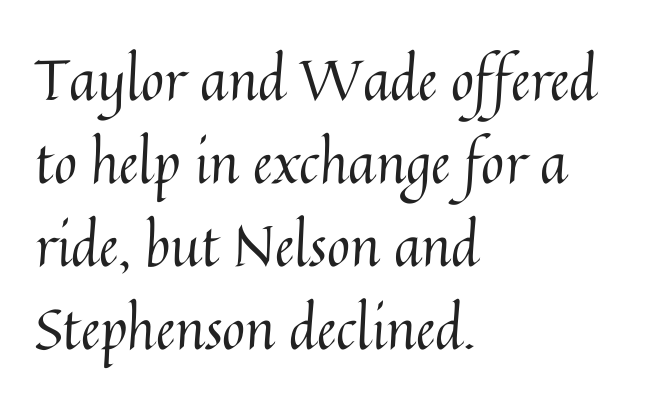
Q: Is the text bold? A: No.
Q: Is the text italic (slanted)? A: Yes.
Q: Is the text underlined? A: No.
Q: How is the paragraph aligned? A: Left-aligned.
Q: Is the spacing between letters normal or unusually wide? A: Normal.
Q: Is the spacing between lines tight, normal or loose? A: Normal.
Q: Width (condensed, normal, or wide)? A: Normal.
Q: Stroke contrast? A: Medium.
Q: x-height? A: Medium.
Q: Monospaced? A: No.
